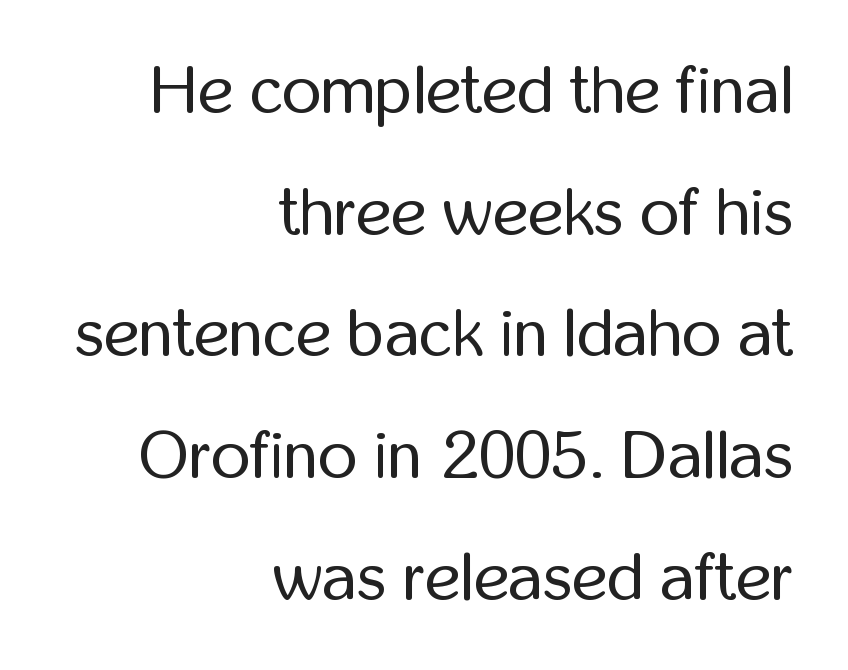
{"serif": "no", "italic": "no", "bold": "no", "weight": "regular", "width": "condensed", "stroke_contrast": "low", "x_height": "medium", "monospaced": "no", "underline": "no", "align": "right", "line_spacing_ratio": 1.79, "letter_spacing": "normal", "letter_spacing_em": 0.0, "glyph_px": 68}
